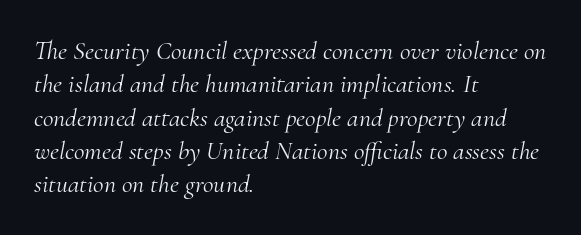
The image shows 26 px text type, italic (leaning right); set left-aligned, normal line spacing (1.28x), normal letter spacing, not underlined.
